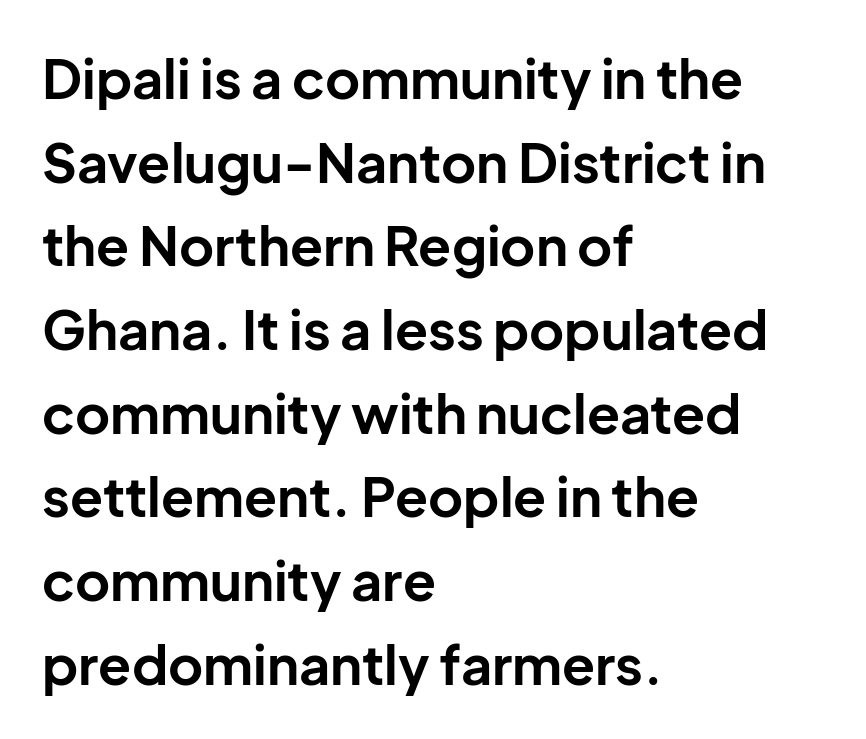
The image shows 54 px bold sans-serif type, upright; set left-aligned, normal line spacing (1.55x), normal letter spacing, not underlined; low stroke contrast and a medium x-height.
